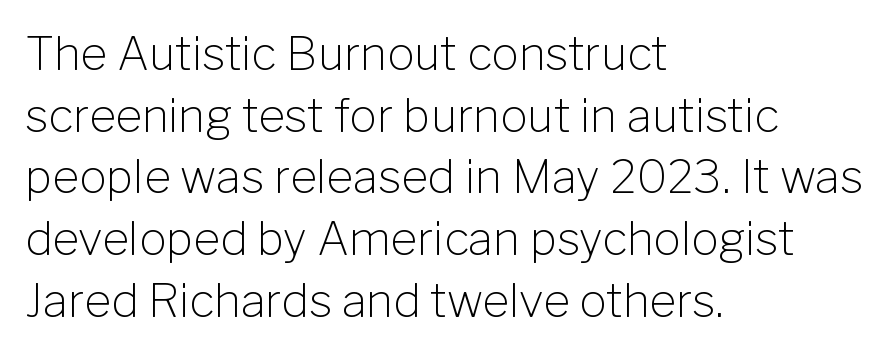
Check under the words: just untouched page. What's the leading like? Ordinary, nothing unusual. Weight class: somewhere from thin through regular. Line starts are locked; line ends wander. The lettering holds an erect, upright posture throughout. The gaps between neighbouring characters are ordinary and unremarkable.
